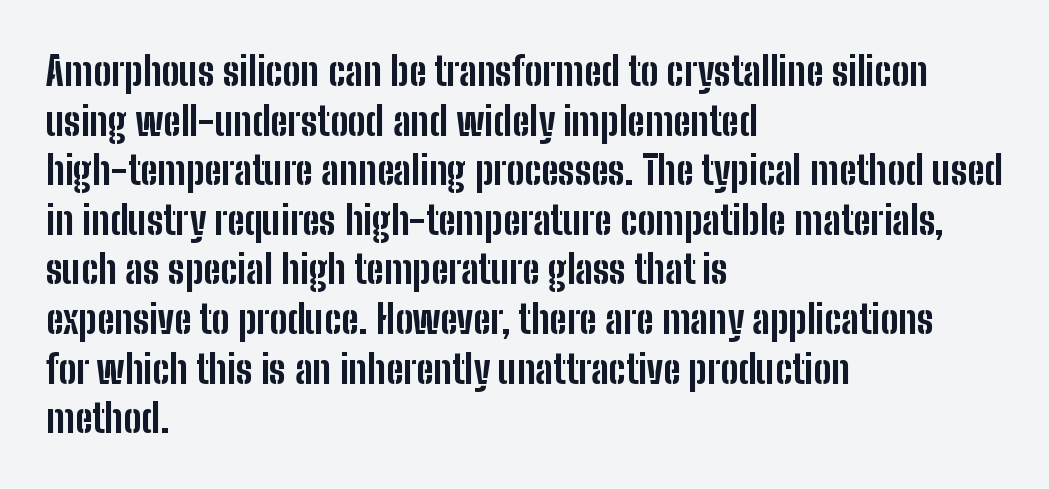
The image shows 40 px bold, condensed sans-serif type, upright; set left-aligned, line spacing 1.24x, normal letter spacing, not underlined; low stroke contrast and a medium x-height.
